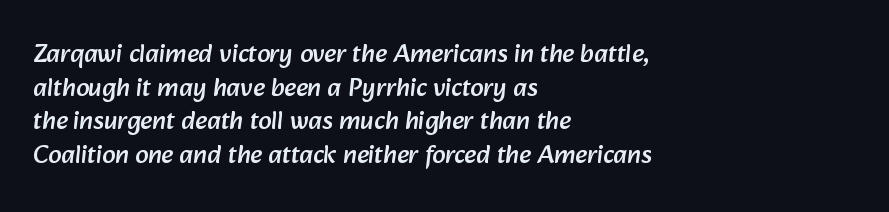
{"underline": "no", "align": "left", "line_spacing": "normal", "line_spacing_ratio": 1.29, "letter_spacing": "normal", "letter_spacing_em": 0.0, "glyph_px": 26}
